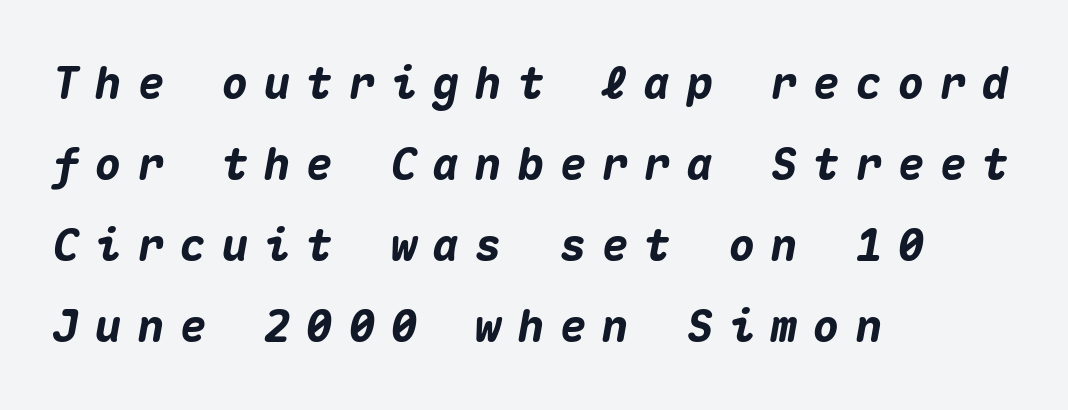
The image shows 44 px heavy type, italic (leaning right), monospaced; set left-aligned, line spacing 1.84x, unusually wide letter spacing (+0.36 em), not underlined; medium stroke contrast and a medium x-height.
